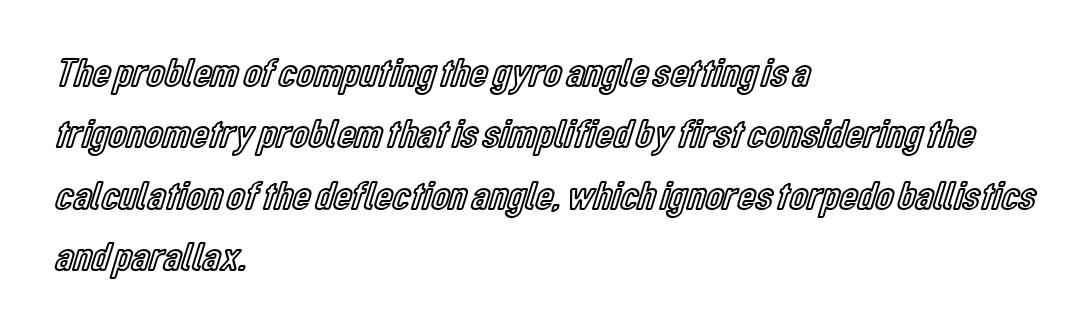
The image shows 41 px condensed type; set left-aligned, normal line spacing (1.5x), normal letter spacing, not underlined; a medium x-height.
